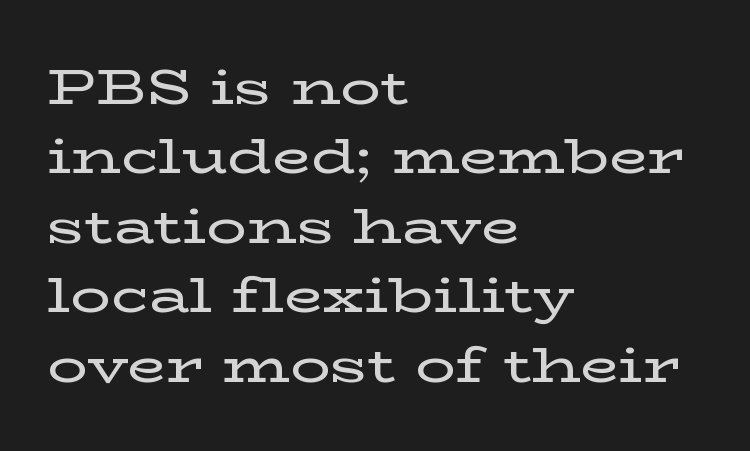
The image shows 50 px wide serif type, upright; set left-aligned, normal line spacing (1.39x), normal letter spacing, not underlined; low stroke contrast and a medium x-height.
